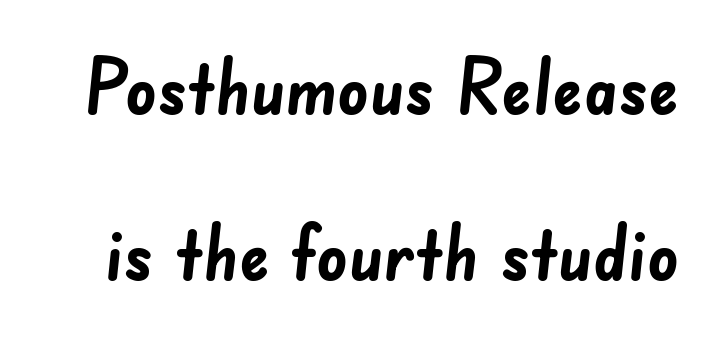
{"serif": "no", "bold": "yes", "weight": "semibold", "width": "normal", "stroke_contrast": "low", "x_height": "small", "monospaced": "no", "underline": "no", "line_spacing": "loose", "line_spacing_ratio": 2.18, "letter_spacing": "normal", "letter_spacing_em": 0.0, "glyph_px": 76}
